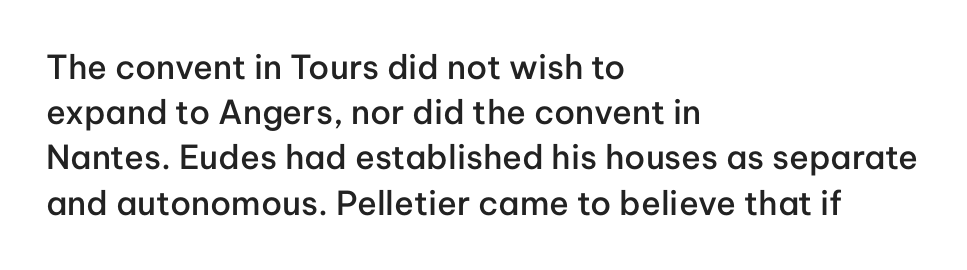
Q: Is the text bold? A: Semi-bold.
Q: Is the text italic (slanted)? A: No, it is upright.
Q: Is the typeface a serif or a sans-serif typeface? A: Sans-serif.
Q: Is the text underlined? A: No.
Q: How is the paragraph aligned? A: Left-aligned.
Q: Is the spacing between letters normal or unusually wide? A: Normal.
Q: Is the spacing between lines tight, normal or loose? A: Normal.
Q: Width (condensed, normal, or wide)? A: Normal.
Q: Stroke contrast? A: Low.
Q: x-height? A: Medium.
Q: Monospaced? A: No.
